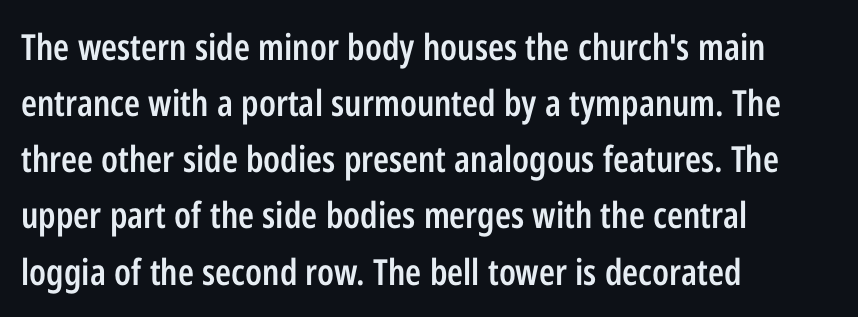
{"serif": "no", "italic": "no", "bold": "semi", "weight": "semibold", "width": "condensed", "stroke_contrast": "low", "x_height": "medium", "monospaced": "no", "underline": "no", "align": "left", "line_spacing": "normal", "line_spacing_ratio": 1.56, "letter_spacing": "normal", "letter_spacing_em": 0.0, "glyph_px": 36}
